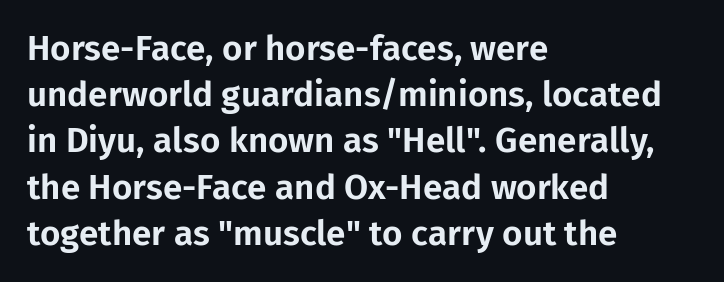
{"serif": "no", "italic": "no", "width": "normal", "stroke_contrast": "low", "x_height": "medium", "monospaced": "no", "underline": "no", "align": "left", "line_spacing": "normal", "line_spacing_ratio": 1.32, "letter_spacing": "normal", "letter_spacing_em": 0.0, "glyph_px": 35}
